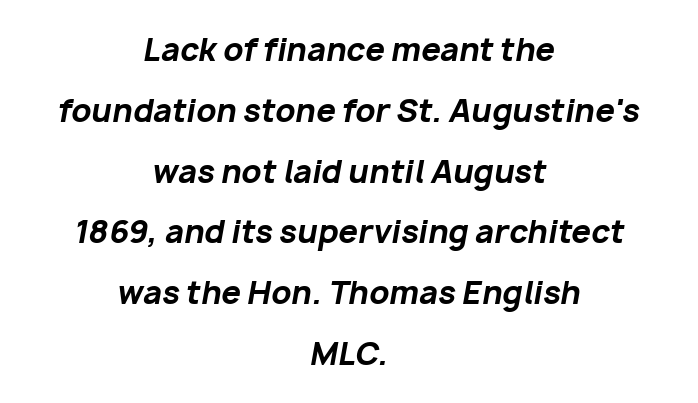
{"italic": "yes", "lean": "right", "slant_degrees": 10, "bold": "yes", "weight": "bold", "width": "normal", "stroke_contrast": "low", "x_height": "medium", "monospaced": "no", "underline": "no", "align": "center", "line_spacing": "loose", "line_spacing_ratio": 1.96, "letter_spacing": "normal", "letter_spacing_em": 0.0, "glyph_px": 31}
